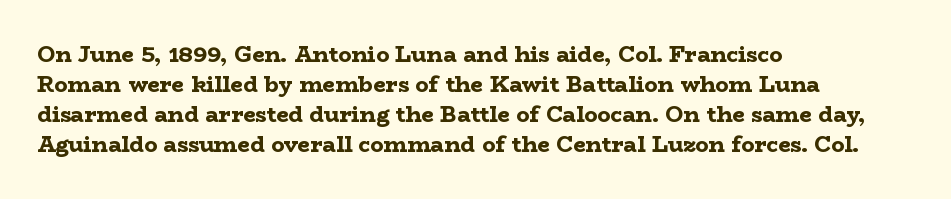
Q: Is the text bold? A: Yes.
Q: Is the text italic (slanted)? A: No, it is upright.
Q: Is the text underlined? A: No.
Q: How is the paragraph aligned? A: Left-aligned.
Q: Is the spacing between letters normal or unusually wide? A: Normal.
Q: Is the spacing between lines tight, normal or loose? A: Normal.
